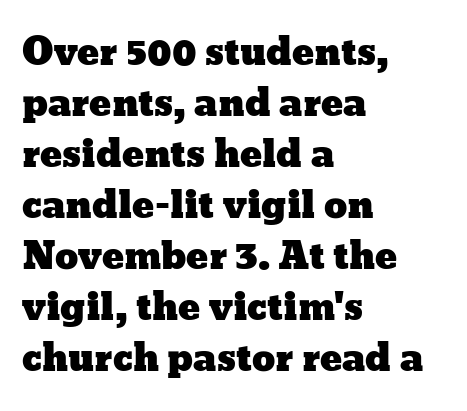
The image shows 37 px wide type, upright; set left-aligned, normal line spacing (1.38x), normal letter spacing, not underlined; low stroke contrast and a medium x-height.
